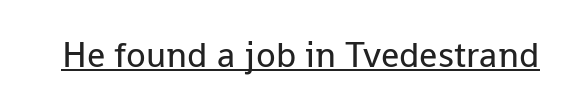
{"serif": "no", "italic": "no", "bold": "no", "weight": "regular", "width": "normal", "stroke_contrast": "low", "x_height": "medium", "monospaced": "no", "underline": "yes", "letter_spacing": "normal", "letter_spacing_em": 0.0, "glyph_px": 36}
